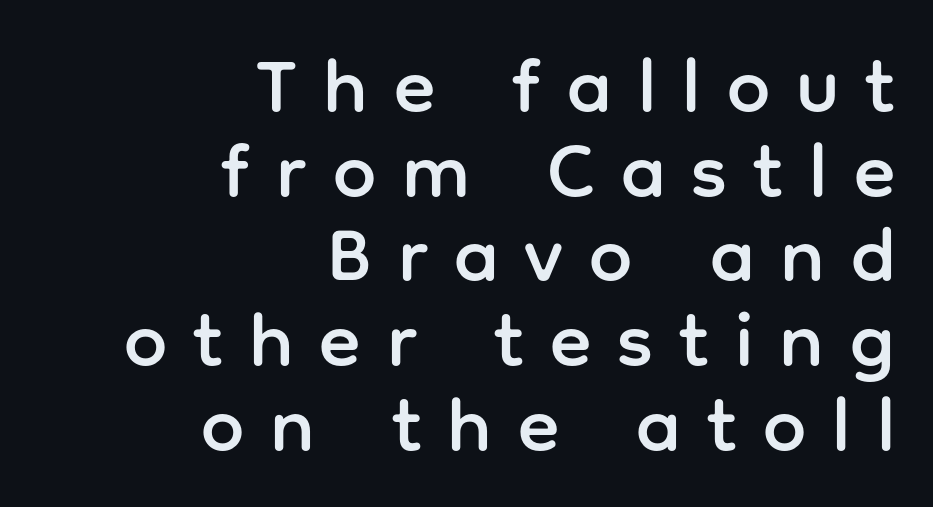
The image shows 77 px sans-serif type, upright; set right-aligned, tight line spacing (1.1x), unusually wide letter spacing (+0.34 em), not underlined; low stroke contrast and a medium x-height.
